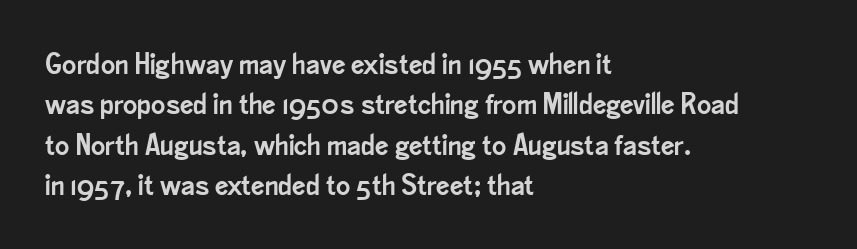
{"serif": "no", "italic": "no", "width": "condensed", "stroke_contrast": "low", "x_height": "small", "monospaced": "no", "underline": "no", "align": "left", "line_spacing": "normal", "line_spacing_ratio": 1.35, "letter_spacing": "normal", "letter_spacing_em": 0.0, "glyph_px": 30}
